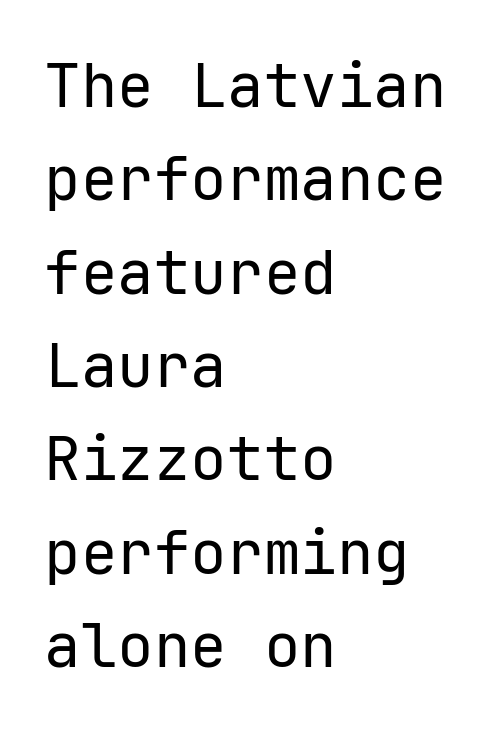
Q: Is the text bold? A: No.
Q: Is the text italic (slanted)? A: No, it is upright.
Q: Is the typeface a serif or a sans-serif typeface? A: Sans-serif.
Q: Is the text underlined? A: No.
Q: How is the paragraph aligned? A: Left-aligned.
Q: Is the spacing between letters normal or unusually wide? A: Normal.
Q: Is the spacing between lines tight, normal or loose? A: Normal.
Q: Width (condensed, normal, or wide)? A: Normal.
Q: Stroke contrast? A: Low.
Q: x-height? A: Medium.
Q: Monospaced? A: Yes.
